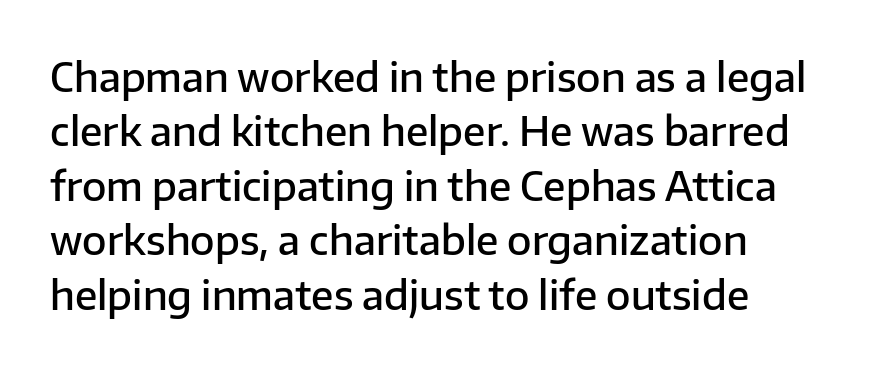
Q: Is the text bold? A: Semi-bold.
Q: Is the text italic (slanted)? A: No, it is upright.
Q: Is the typeface a serif or a sans-serif typeface? A: Sans-serif.
Q: Is the text underlined? A: No.
Q: Is the spacing between letters normal or unusually wide? A: Normal.
Q: Is the spacing between lines tight, normal or loose? A: Normal.
Q: Width (condensed, normal, or wide)? A: Normal.
Q: Stroke contrast? A: Low.
Q: x-height? A: Medium.
Q: Monospaced? A: No.
